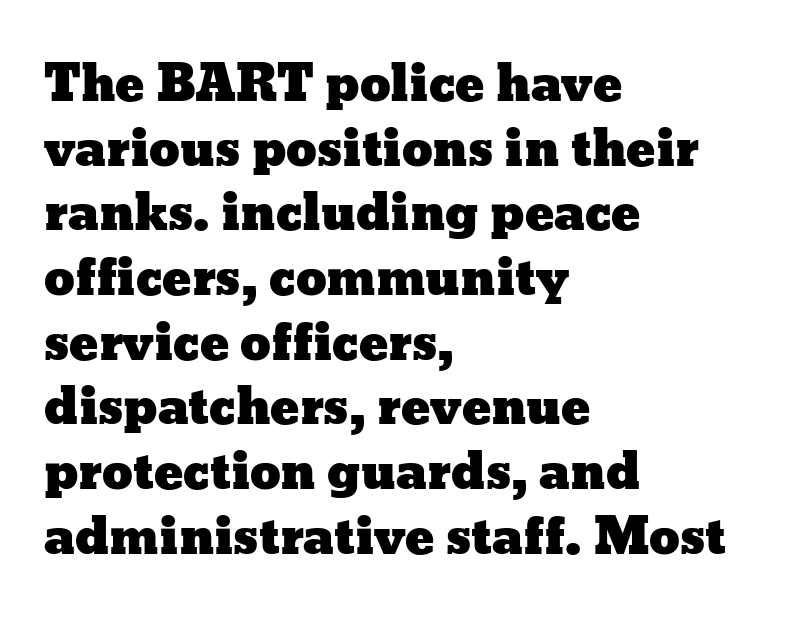
The image shows 49 px wide type, upright; set left-aligned, normal line spacing (1.32x), normal letter spacing, not underlined; low stroke contrast and a medium x-height.
